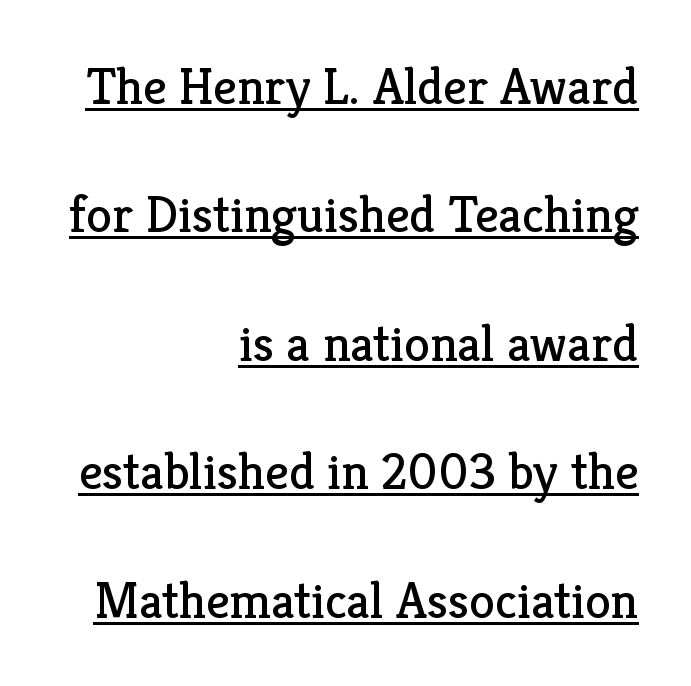
The image shows 52 px regular-weight serif type, upright; set right-aligned, loose line spacing (2.47x), normal letter spacing, underlined; low stroke contrast and a medium x-height.
